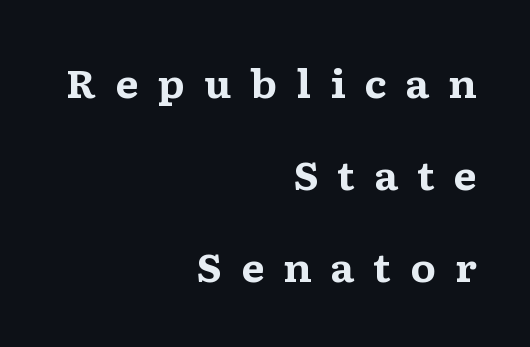
{"serif": "yes", "italic": "no", "bold": "yes", "weight": "bold", "width": "wide", "stroke_contrast": "medium", "x_height": "medium", "monospaced": "no", "underline": "no", "align": "right", "line_spacing": "loose", "line_spacing_ratio": 2.42, "letter_spacing": "wide", "letter_spacing_em": 0.49, "glyph_px": 38}
